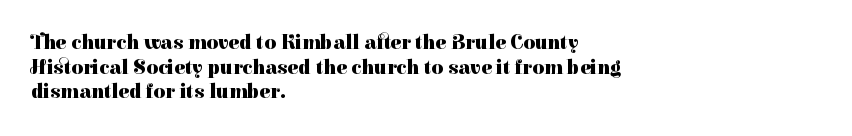
{"italic": "no", "bold": "yes", "underline": "no", "align": "left", "line_spacing_ratio": 1.23, "letter_spacing": "normal", "letter_spacing_em": 0.0, "glyph_px": 20}
